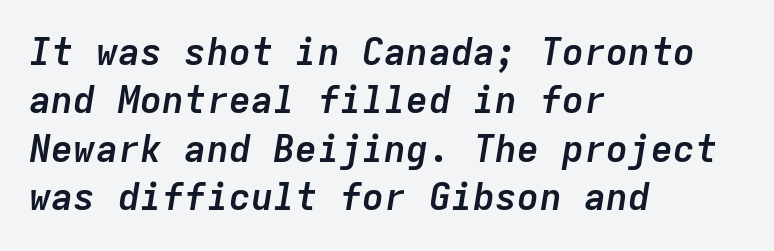
The image shows 37 px semibold type, italic (leaning right), monospaced; set left-aligned, normal line spacing (1.31x), normal letter spacing, not underlined; low stroke contrast and a medium x-height.
